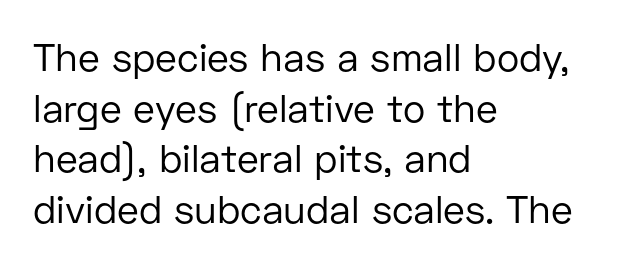
The image shows 38 px regular-weight sans-serif type, upright; set left-aligned, normal line spacing (1.33x), normal letter spacing, not underlined; low stroke contrast and a medium x-height.
